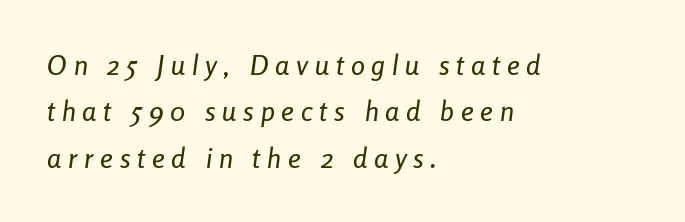
Q: Is the text italic (slanted)? A: Yes, it leans right by about 8 degrees.
Q: Is the text underlined? A: No.
Q: How is the paragraph aligned? A: Left-aligned.
Q: Is the spacing between letters normal or unusually wide? A: Unusually wide.
Q: Is the spacing between lines tight, normal or loose? A: Normal.
Q: Width (condensed, normal, or wide)? A: Condensed.
Q: Stroke contrast? A: Low.
Q: x-height? A: Medium.
Q: Monospaced? A: No.
